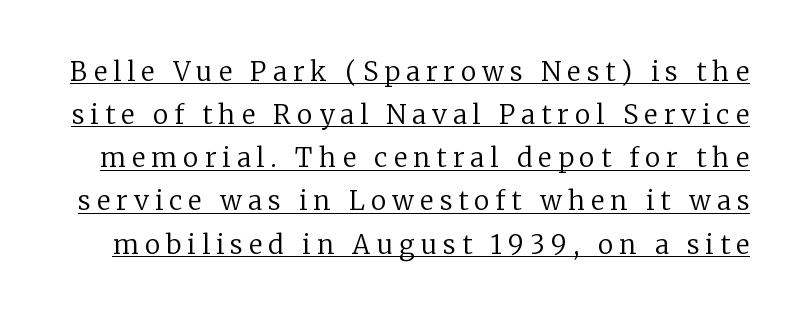
{"italic": "no", "bold": "no", "underline": "yes", "line_spacing": "normal", "line_spacing_ratio": 1.66, "letter_spacing": "wide", "letter_spacing_em": 0.24, "glyph_px": 26}
